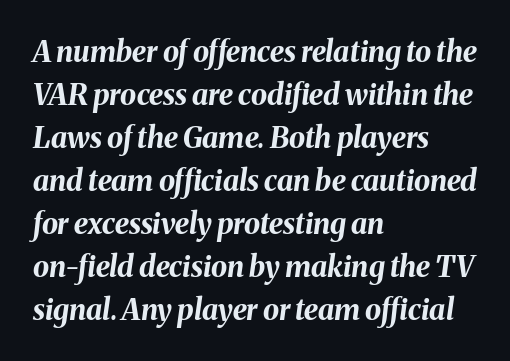
Q: Is the text bold? A: Yes.
Q: Is the text italic (slanted)? A: Yes, it leans right by about 8 degrees.
Q: Is the text underlined? A: No.
Q: How is the paragraph aligned? A: Left-aligned.
Q: Is the spacing between letters normal or unusually wide? A: Normal.
Q: Is the spacing between lines tight, normal or loose? A: Normal.
Q: Width (condensed, normal, or wide)? A: Normal.
Q: Stroke contrast? A: Medium.
Q: x-height? A: Medium.
Q: Monospaced? A: No.
